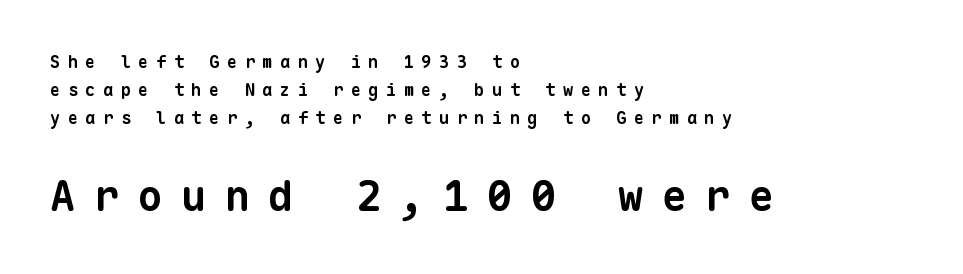
{"serif": "no", "bold": "yes", "weight": "bold", "width": "normal", "stroke_contrast": "low", "x_height": "medium", "monospaced": "yes", "underline": "no", "align": "left", "line_spacing": "normal", "line_spacing_ratio": 1.65, "letter_spacing": "wide", "letter_spacing_em": 0.44, "larger_block": "second", "size_ratio": 2.47, "glyph_px": 42}
